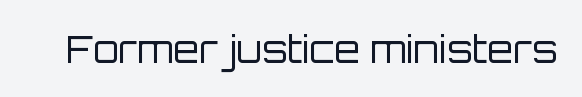
The image shows 37 px regular-weight sans-serif type, upright; set normal letter spacing, not underlined; low stroke contrast and a large x-height.
